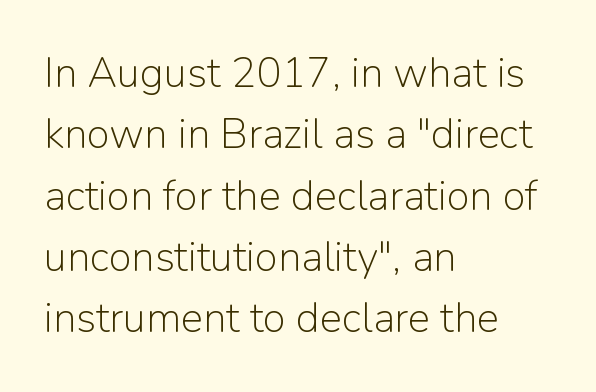
No italicization has been applied; the sample stays upright. Are there feet on the stems? There aren't — it's a sans. The rows are spaced the way most documents space them. This sample is left-justified, so line endings fall wherever the words run out. Descender tails drop into unmarked territory.
